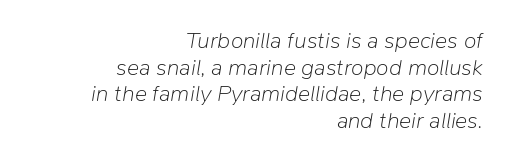
{"italic": "yes", "lean": "right", "slant_degrees": 9, "bold": "no", "underline": "no", "align": "right", "line_spacing_ratio": 1.16, "letter_spacing": "normal", "letter_spacing_em": 0.0, "glyph_px": 23}
